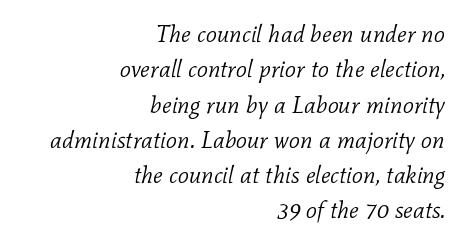
Q: Is the text bold? A: No.
Q: Is the text italic (slanted)? A: Yes, it leans right by about 11 degrees.
Q: Is the text underlined? A: No.
Q: How is the paragraph aligned? A: Right-aligned.
Q: Is the spacing between letters normal or unusually wide? A: Normal.
Q: Is the spacing between lines tight, normal or loose? A: Normal.
